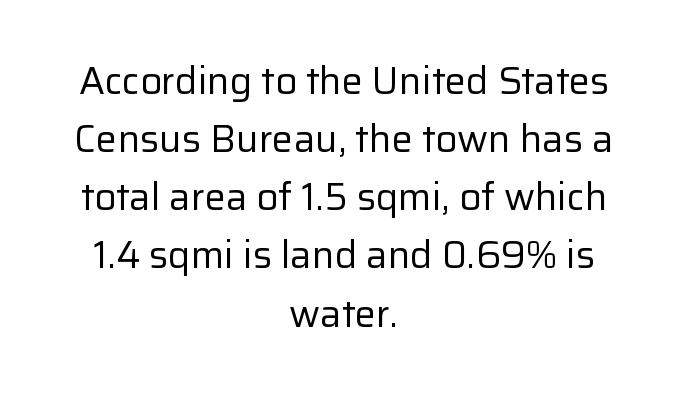
The image shows 38 px regular-weight sans-serif type, upright; set centered, normal line spacing (1.53x), normal letter spacing, not underlined; low stroke contrast and a medium x-height.
